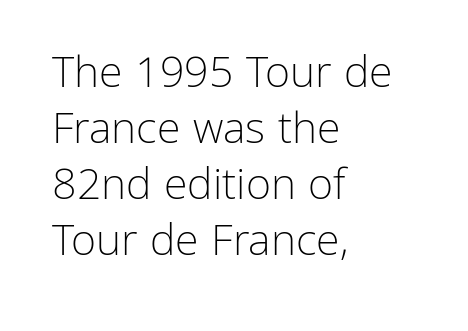
{"serif": "no", "italic": "no", "bold": "no", "weight": "light", "width": "normal", "stroke_contrast": "low", "x_height": "medium", "monospaced": "no", "underline": "no", "align": "left", "line_spacing": "normal", "line_spacing_ratio": 1.3, "letter_spacing": "normal", "letter_spacing_em": 0.0, "glyph_px": 43}
